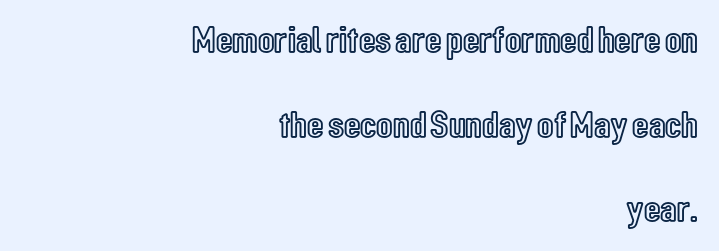
{"italic": "no", "width": "condensed", "x_height": "medium", "monospaced": "no", "underline": "no", "align": "right", "line_spacing": "loose", "line_spacing_ratio": 2.23, "letter_spacing": "normal", "letter_spacing_em": 0.0, "glyph_px": 38}
